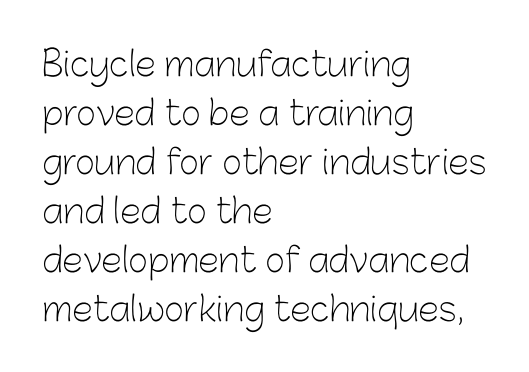
The image shows 34 px light sans-serif type, upright; set left-aligned, normal line spacing (1.44x), normal letter spacing, not underlined; low stroke contrast and a medium x-height.
